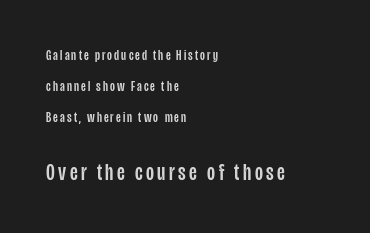
{"italic": "no", "underline": "no", "align": "left", "line_spacing": "loose", "line_spacing_ratio": 2.22, "larger_block": "second", "size_ratio": 1.64, "glyph_px": 23}
